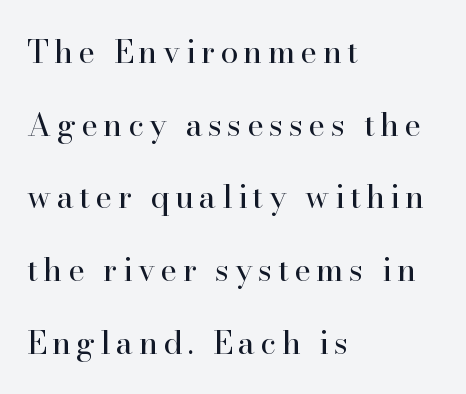
The image shows 32 px regular-weight serif type, upright; set left-aligned, loose line spacing (2.27x), not underlined; high stroke contrast and a small x-height.
